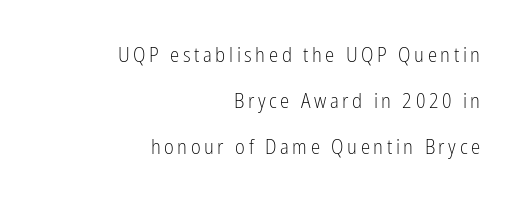
Q: Is the text bold? A: No.
Q: Is the text italic (slanted)? A: No, it is upright.
Q: Is the text underlined? A: No.
Q: How is the paragraph aligned? A: Right-aligned.
Q: Is the spacing between lines tight, normal or loose? A: Loose.
